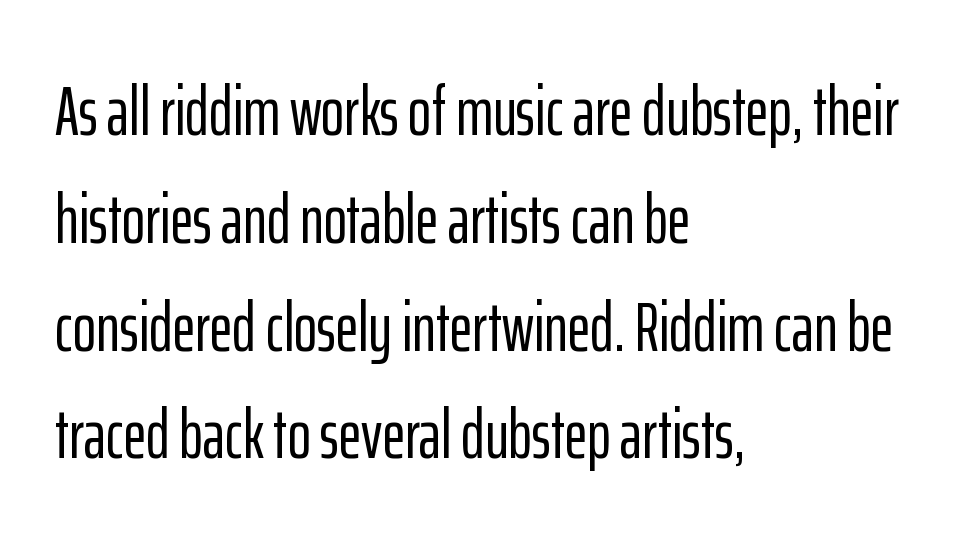
Q: Is the text italic (slanted)? A: No, it is upright.
Q: Is the typeface a serif or a sans-serif typeface? A: Sans-serif.
Q: Is the text underlined? A: No.
Q: How is the paragraph aligned? A: Left-aligned.
Q: Is the spacing between letters normal or unusually wide? A: Normal.
Q: Is the spacing between lines tight, normal or loose? A: Normal.
Q: Width (condensed, normal, or wide)? A: Condensed.
Q: Stroke contrast? A: Low.
Q: x-height? A: Medium.
Q: Monospaced? A: No.
